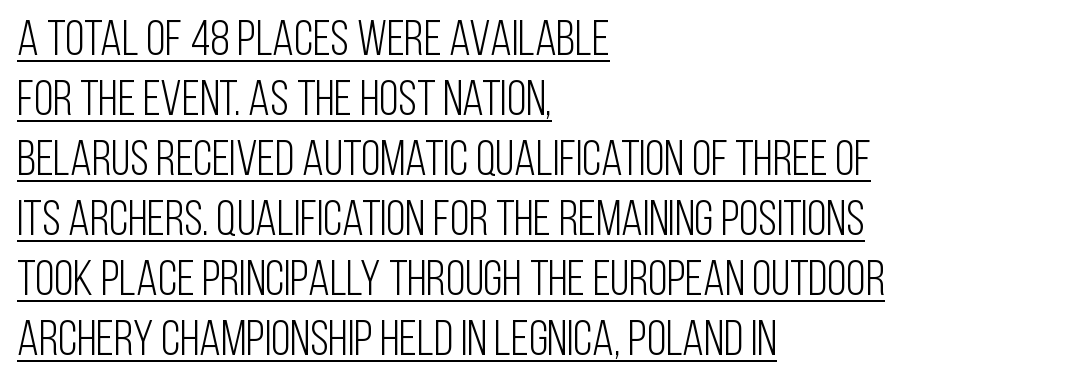
Nothing sits at the stroke ends, so this counts as sans-serif. Each word holds together tightly as a unit, with standard inter-letter gaps. Horizontally, the lines are justified to the leading edge only. The specimen includes a rule beneath the text block's lines.
